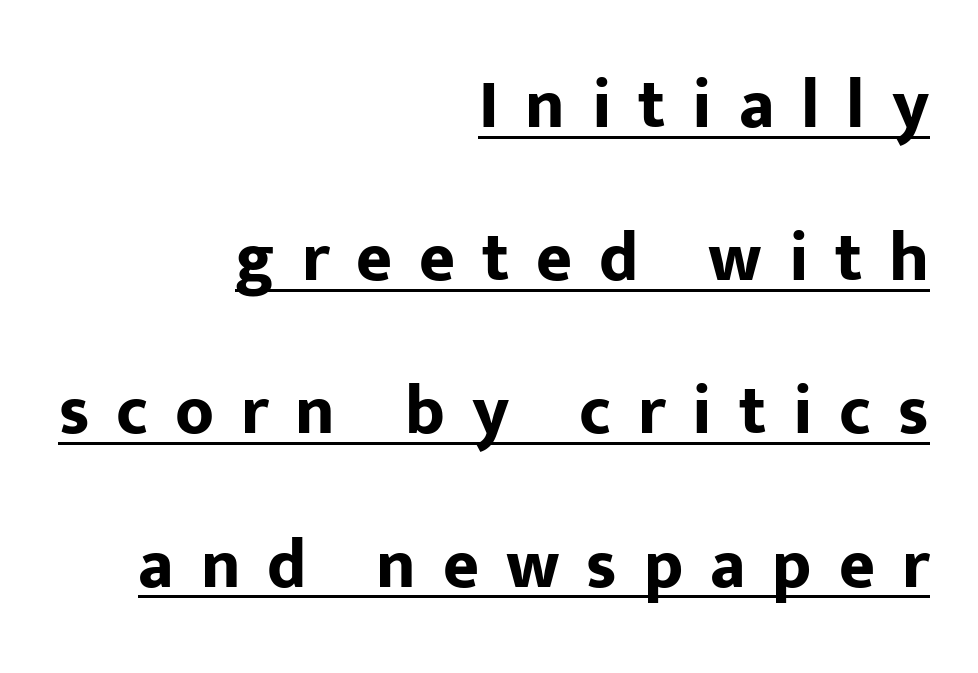
The image shows 69 px bold sans-serif type, upright; set right-aligned, loose line spacing (2.22x), unusually wide letter spacing (+0.39 em), underlined; low stroke contrast and a medium x-height.
